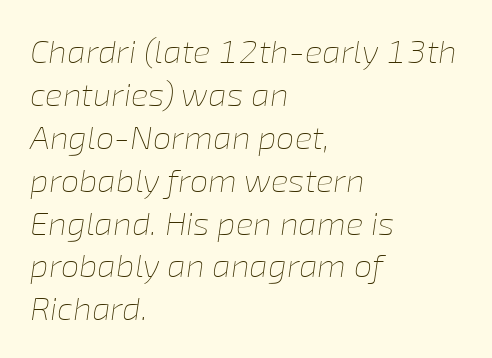
How would I describe the line gaps? Plain and ordinary. Between one letter and the next there's only the usual sliver of space. Spacing verdict: proportional, widths tailored to each character. The text carries the slant typical of an italic or oblique font.
